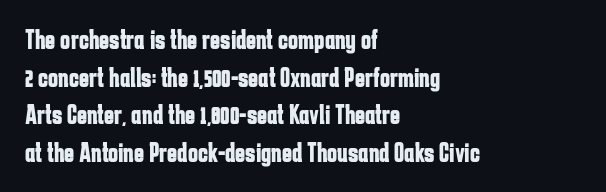
Its strokes are broad and dark, the hallmark of bold type. The letterforms sit shoulder to shoulder at normal distance. Horizontal alignment here is leftward, the default for most running prose. Each new line begins a customary step beneath the previous one. Has an underline been added? It has not. Characters remain perfectly vertical along every line.
